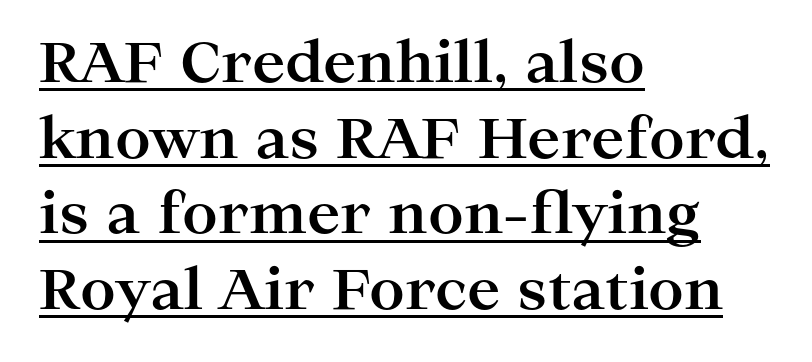
{"serif": "yes", "italic": "no", "bold": "yes", "weight": "bold", "width": "wide", "stroke_contrast": "high", "x_height": "medium", "monospaced": "no", "underline": "yes", "align": "left", "line_spacing": "normal", "line_spacing_ratio": 1.35, "letter_spacing": "normal", "letter_spacing_em": 0.0, "glyph_px": 56}
